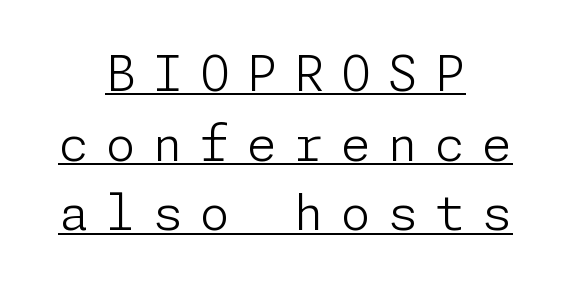
Nope, no serifs anywhere on these letters. No extra ink here — the face is not bold. Someone cranked the tracking dial way up on this one. The glyphs are accompanied by a horizontal stroke just below them. This sample keeps an unexceptional amount of space between lines.
